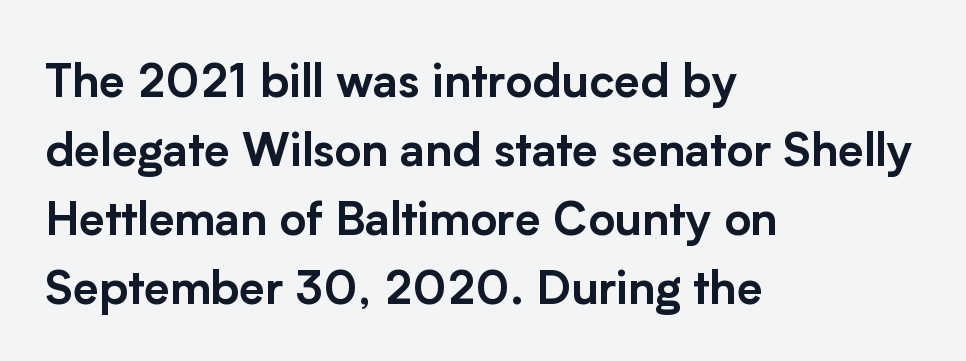
{"serif": "no", "italic": "no", "width": "normal", "stroke_contrast": "low", "x_height": "medium", "monospaced": "no", "underline": "no", "align": "left", "line_spacing": "normal", "line_spacing_ratio": 1.5, "letter_spacing": "normal", "letter_spacing_em": 0.0, "glyph_px": 46}
